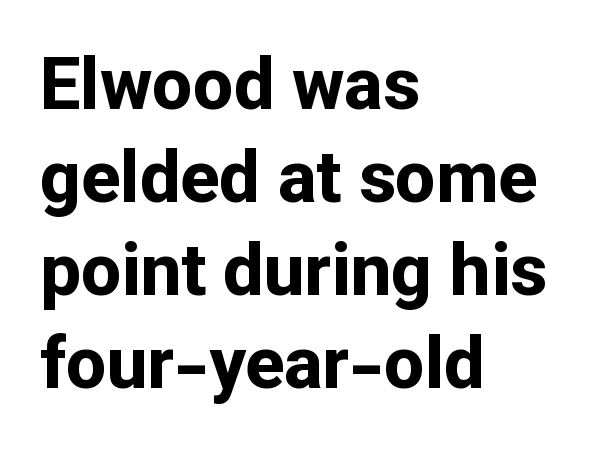
{"serif": "no", "italic": "no", "bold": "yes", "weight": "bold", "width": "normal", "stroke_contrast": "low", "x_height": "medium", "monospaced": "no", "underline": "no", "align": "left", "line_spacing": "normal", "line_spacing_ratio": 1.29, "letter_spacing": "normal", "letter_spacing_em": 0.0, "glyph_px": 72}
